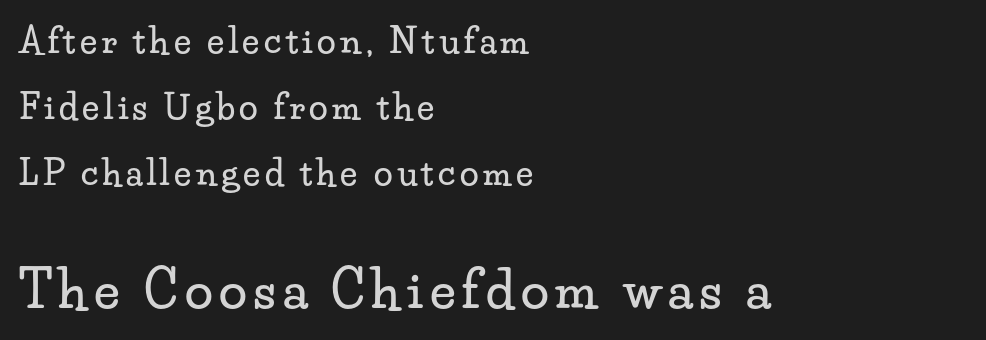
The image shows 51 px wide serif type, upright; set left-aligned, loose line spacing (1.94x), not underlined; the second (bottom) block is 1.5x larger; low stroke contrast and a small x-height.
